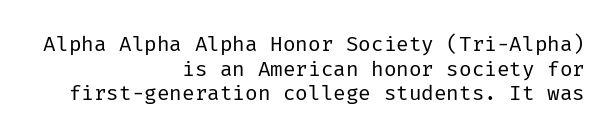
The image shows 21 px text type, upright; set right-aligned, line spacing 1.17x, normal letter spacing, not underlined.
